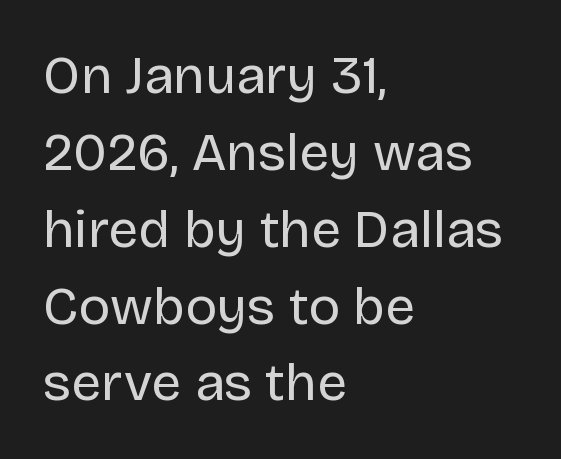
{"serif": "no", "italic": "no", "bold": "no", "weight": "regular", "width": "normal", "stroke_contrast": "low", "x_height": "large", "monospaced": "no", "underline": "no", "align": "left", "line_spacing": "normal", "line_spacing_ratio": 1.45, "letter_spacing": "normal", "letter_spacing_em": 0.0, "glyph_px": 53}
